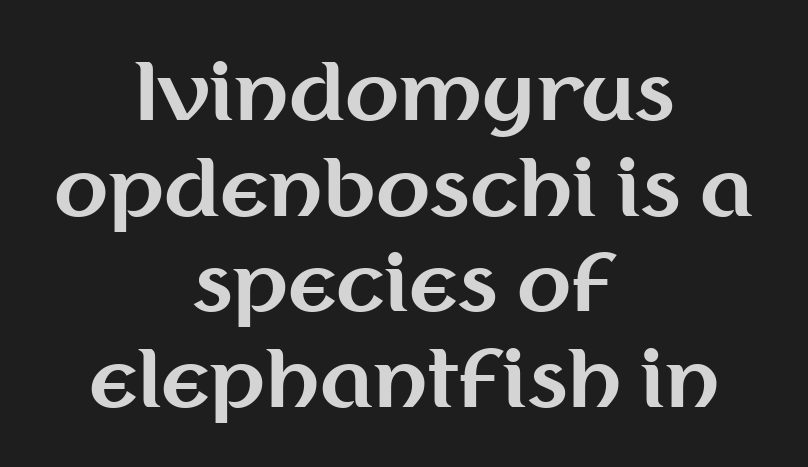
Reading down the block, each line starts at a different indent, mirrored at its end. Summary of weight: heavy, a full bold. Honestly, there is no underline to notice here at all. Ordinary non-slanted type is in use. These lines are rendered in a variable-pitch font. This sample uses a sans-serif face.
